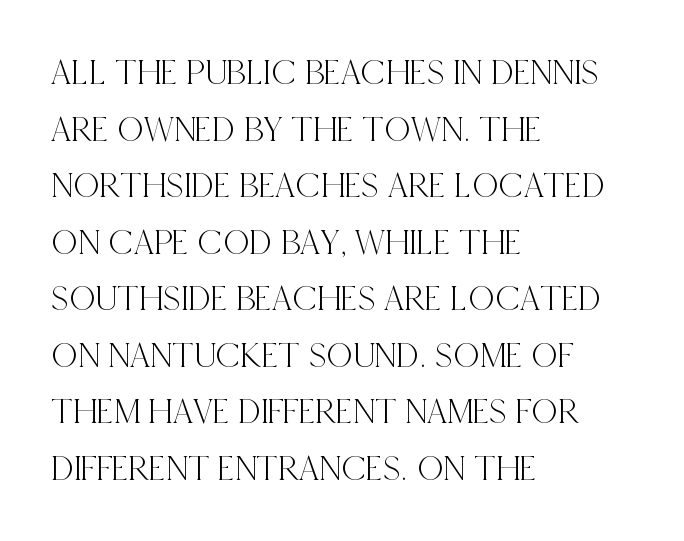
The image shows 36 px condensed serif type, upright; set left-aligned, normal line spacing (1.57x), normal letter spacing, not underlined; a large x-height.
